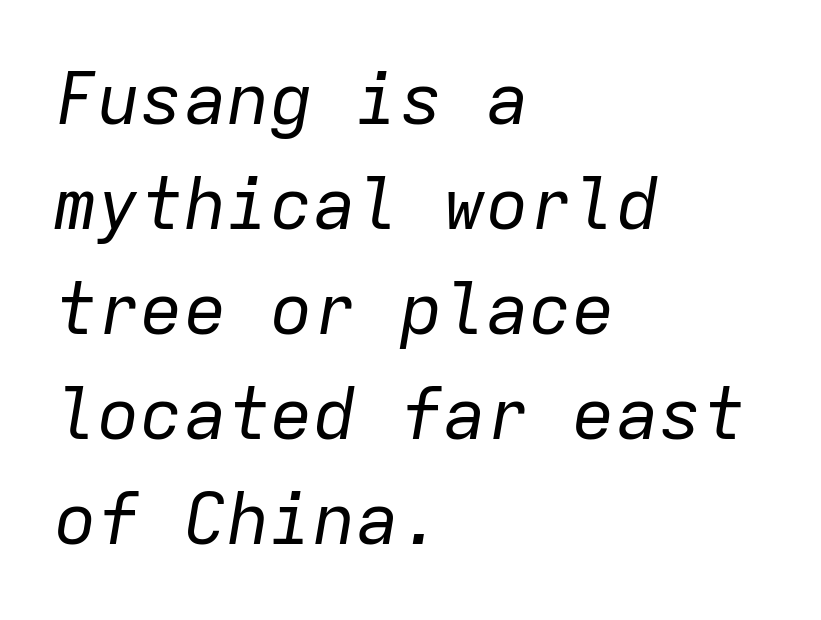
Reading down the column, the eye jumps a familiar distance to each next line. This reads as an unemphasized weight, regular at the heaviest. Spacing verdict: monospaced, one width for all characters. The words here are not underlined.
